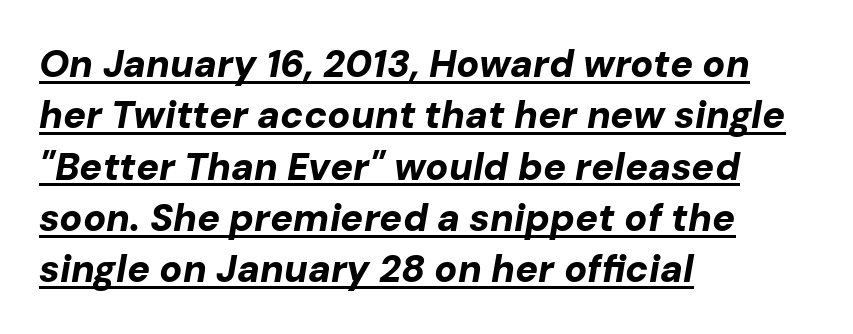
Quick note: underline on. Each glyph is drawn with heavy, bold strokes. Reading down the block, your eye returns to a fixed left position each line. There's an unmistakable incline to the writing here. What's the leading like? Ordinary, nothing unusual.
